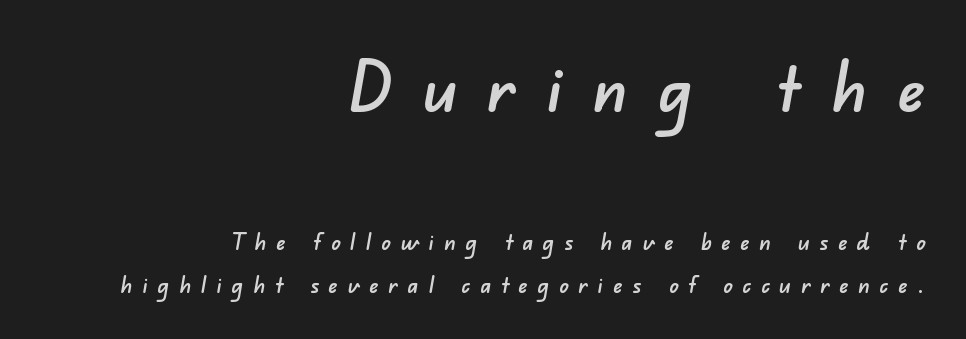
Q: Is the typeface a serif or a sans-serif typeface? A: Sans-serif.
Q: Is the text underlined? A: No.
Q: How is the paragraph aligned? A: Right-aligned.
Q: Is the spacing between letters normal or unusually wide? A: Unusually wide.
Q: Which block of text is set in a larger size, the first (top) or the second (bottom)? A: The first (top) one.
Q: Width (condensed, normal, or wide)? A: Normal.
Q: Stroke contrast? A: Low.
Q: x-height? A: Small.
Q: Monospaced? A: No.
